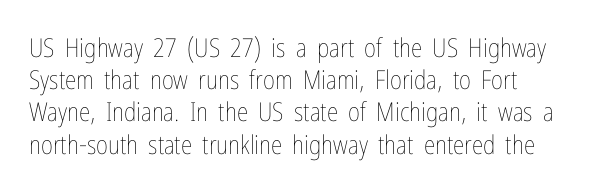
Q: Is the text bold? A: No.
Q: Is the text italic (slanted)? A: No, it is upright.
Q: Is the text underlined? A: No.
Q: How is the paragraph aligned? A: Left-aligned.
Q: Is the spacing between letters normal or unusually wide? A: Normal.
